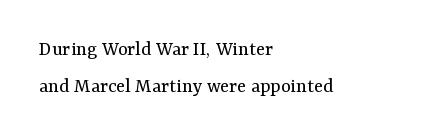
{"italic": "no", "bold": "no", "underline": "no", "align": "left", "line_spacing_ratio": 1.74, "letter_spacing": "normal", "letter_spacing_em": 0.0, "glyph_px": 21}
